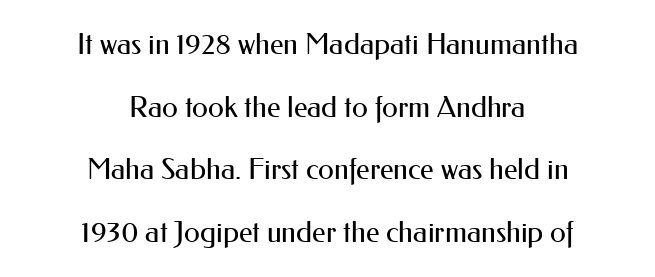
Q: Is the text bold? A: No.
Q: Is the text italic (slanted)? A: No, it is upright.
Q: Is the typeface a serif or a sans-serif typeface? A: Sans-serif.
Q: Is the text underlined? A: No.
Q: How is the paragraph aligned? A: Centered.
Q: Is the spacing between letters normal or unusually wide? A: Normal.
Q: Is the spacing between lines tight, normal or loose? A: Loose.
Q: Width (condensed, normal, or wide)? A: Normal.
Q: Stroke contrast? A: Medium.
Q: x-height? A: Small.
Q: Monospaced? A: No.
